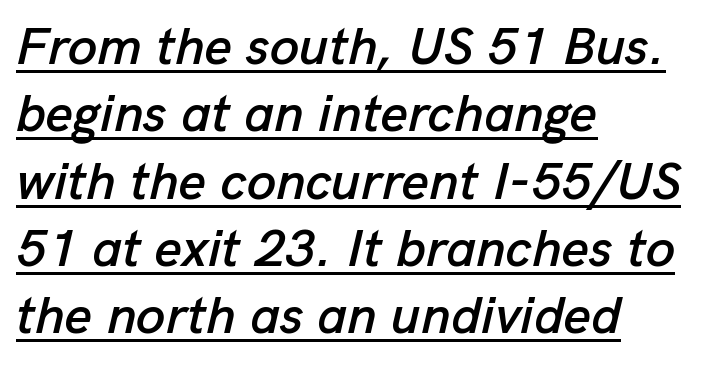
Q: Is the text italic (slanted)? A: Yes, it leans right by about 13 degrees.
Q: Is the text underlined? A: Yes.
Q: How is the paragraph aligned? A: Left-aligned.
Q: Is the spacing between letters normal or unusually wide? A: Normal.
Q: Is the spacing between lines tight, normal or loose? A: Normal.
Q: Width (condensed, normal, or wide)? A: Normal.
Q: Stroke contrast? A: Low.
Q: x-height? A: Medium.
Q: Monospaced? A: No.
